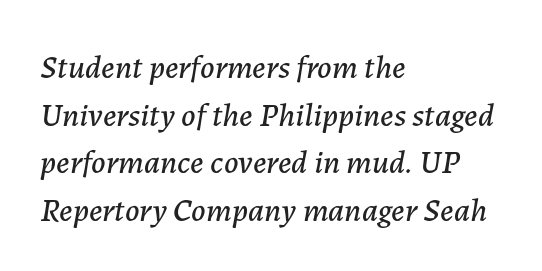
The image shows 33 px text type, italic (leaning right); set left-aligned, normal line spacing (1.44x), normal letter spacing, not underlined; low stroke contrast and a medium x-height.
